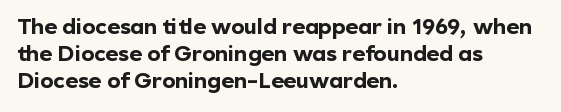
The setting favours the left margin, as ordinary paragraphs usually do. The strip under each line holds only bare page. Every letter is thick-stroked: bold, no question. In terms of posture, this sample is upright. Is the letter spacing exaggerated? No — it looks like the ordinary default.
